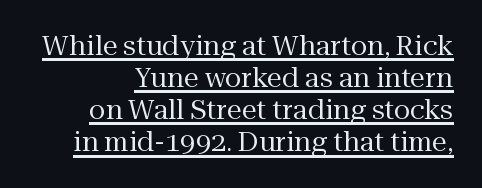
The image shows 27 px text type, upright; set line spacing 1.19x, normal letter spacing, underlined.
